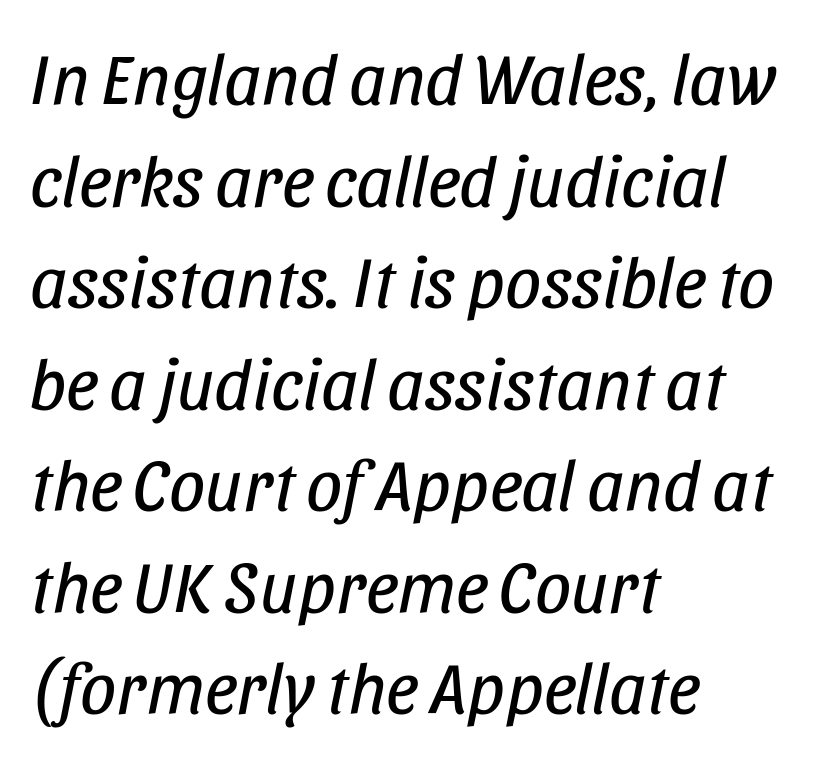
Q: Is the text bold? A: No.
Q: Is the text italic (slanted)? A: Yes, it leans right by about 11 degrees.
Q: Is the text underlined? A: No.
Q: How is the paragraph aligned? A: Left-aligned.
Q: Is the spacing between letters normal or unusually wide? A: Normal.
Q: Is the spacing between lines tight, normal or loose? A: Normal.
Q: Width (condensed, normal, or wide)? A: Condensed.
Q: Stroke contrast? A: Low.
Q: x-height? A: Large.
Q: Monospaced? A: No.
